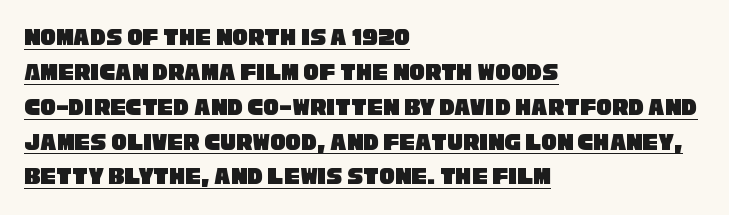
Q: Is the text underlined? A: Yes.
Q: How is the paragraph aligned? A: Left-aligned.
Q: Is the spacing between letters normal or unusually wide? A: Normal.
Q: Is the spacing between lines tight, normal or loose? A: Normal.
